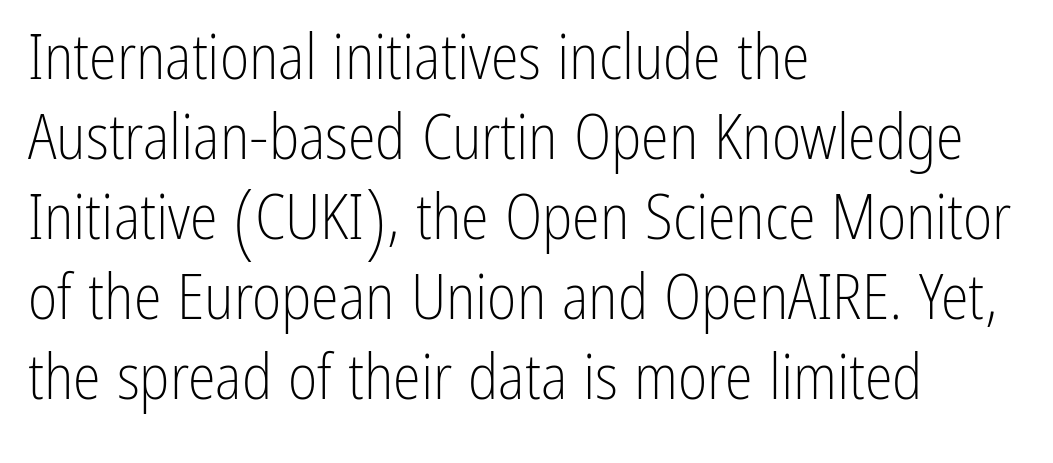
Each word holds together tightly as a unit, with standard inter-letter gaps. Unmarked baselines from the first word to the last. The face used here is proportionally spaced, like ordinary book or web type. Weight: regular or lighter.
